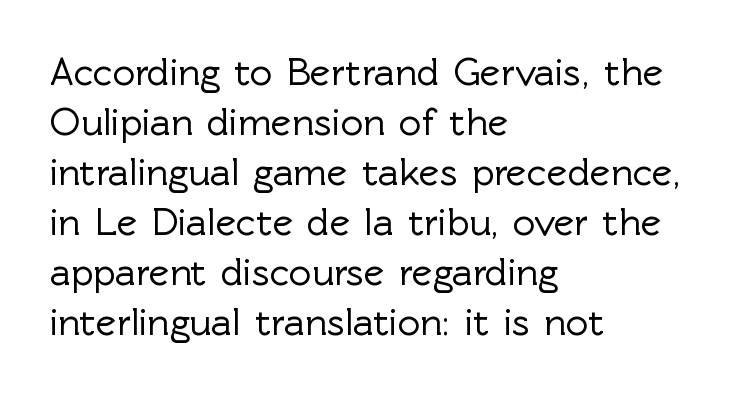
{"serif": "no", "italic": "no", "width": "normal", "x_height": "medium", "monospaced": "no", "underline": "no", "align": "left", "line_spacing": "normal", "line_spacing_ratio": 1.28, "letter_spacing": "normal", "letter_spacing_em": 0.0, "glyph_px": 39}
